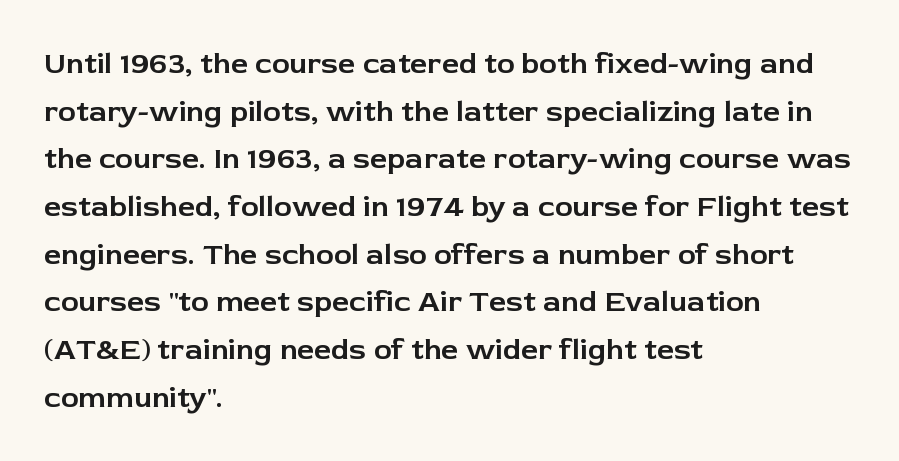
The image shows 30 px sans-serif type, upright; set left-aligned, normal line spacing (1.59x), normal letter spacing, not underlined; low stroke contrast and a medium x-height.
